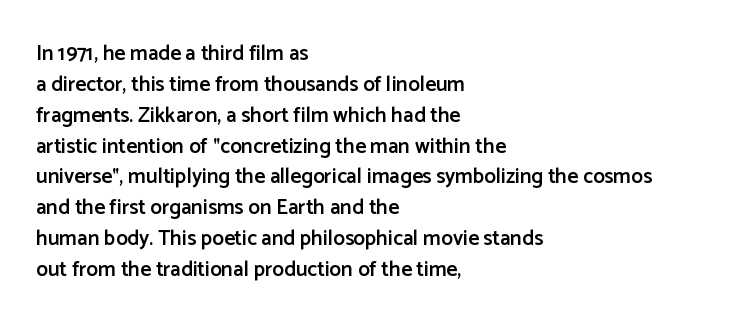
Q: Is the text bold? A: Semi-bold.
Q: Is the text italic (slanted)? A: No, it is upright.
Q: Is the text underlined? A: No.
Q: How is the paragraph aligned? A: Left-aligned.
Q: Is the spacing between letters normal or unusually wide? A: Normal.
Q: Is the spacing between lines tight, normal or loose? A: Normal.
